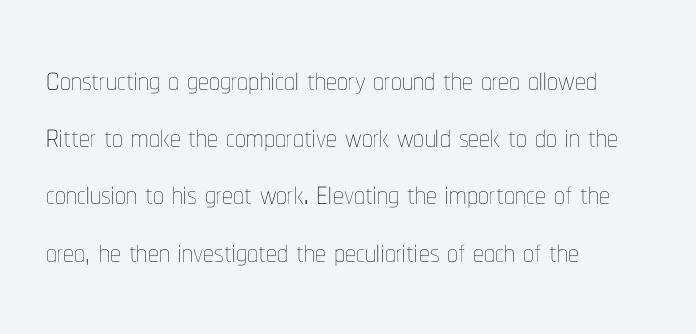
All the whitespace from short lines collects on the right. The face used here is proportionally spaced, like ordinary book or web type. A normal amount of white space separates one row of letters from the next. Observe the ordinary spacing: letters are neighbours, not strangers. Heaviness? Minimal to ordinary, like unemphasized prose. Plain, unruled lines of type.
